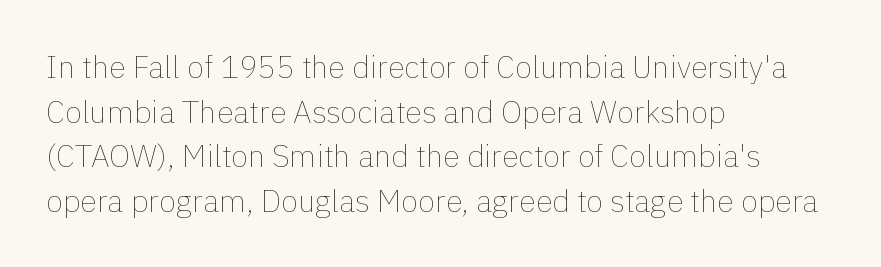
Q: Is the text bold? A: No.
Q: Is the text italic (slanted)? A: No, it is upright.
Q: Is the text underlined? A: No.
Q: How is the paragraph aligned? A: Left-aligned.
Q: Is the spacing between letters normal or unusually wide? A: Normal.
Q: Is the spacing between lines tight, normal or loose? A: Normal.
Q: Width (condensed, normal, or wide)? A: Normal.
Q: x-height? A: Medium.
Q: Monospaced? A: No.
